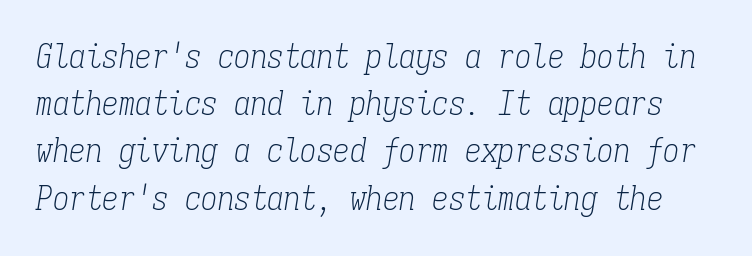
The image shows 33 px light, condensed serif type, italic (leaning right), monospaced; set normal line spacing (1.43x), normal letter spacing, not underlined; low stroke contrast and a medium x-height.
